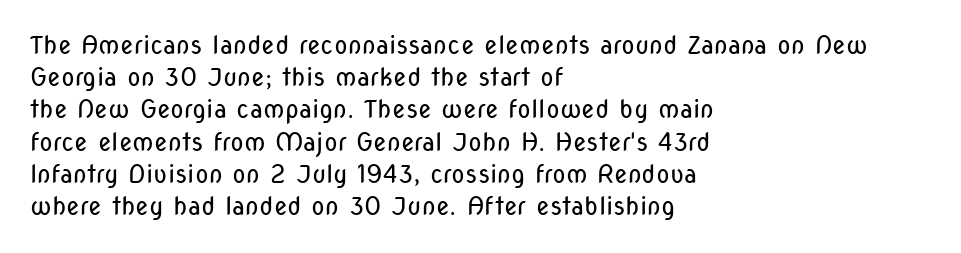
The image shows 25 px text type, upright; set left-aligned, normal line spacing (1.29x), normal letter spacing, not underlined.
